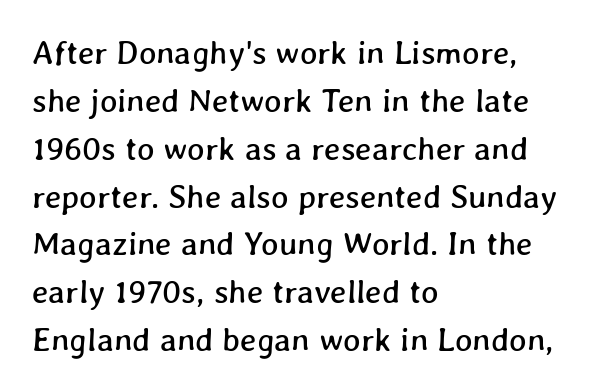
Horizontally, the lines are justified to the leading edge only. Regarding leading, the lines here are spaced in the standard way. Check under the words: just untouched page. The letters advance in unequal steps, a hallmark of proportional type. Default kerning and tracking; the words read as compact shapes.
